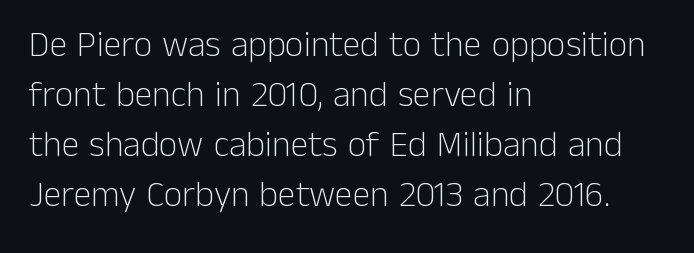
The image shows 36 px light sans-serif type, upright; set left-aligned, normal line spacing (1.39x), normal letter spacing, not underlined; low stroke contrast and a medium x-height.
